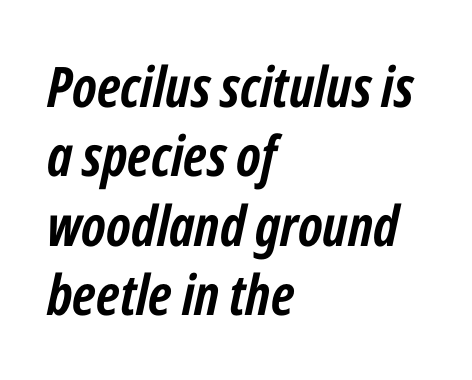
{"italic": "yes", "lean": "right", "slant_degrees": 12, "bold": "yes", "weight": "semibold", "width": "condensed", "stroke_contrast": "low", "x_height": "medium", "monospaced": "no", "underline": "no", "align": "left", "line_spacing_ratio": 1.24, "letter_spacing": "normal", "letter_spacing_em": 0.0, "glyph_px": 56}
